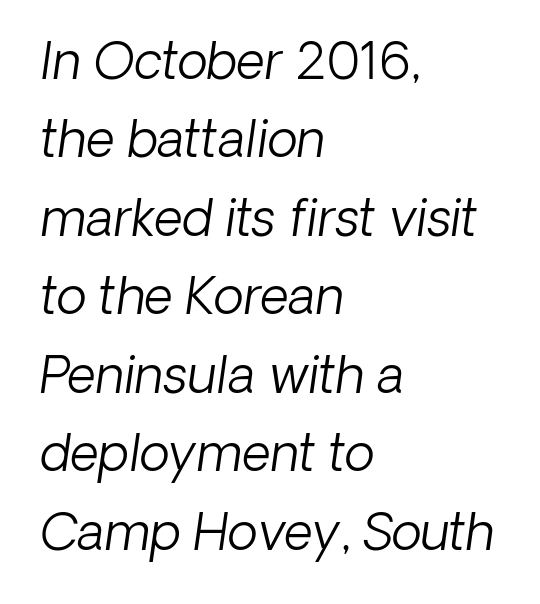
Q: Is the text bold? A: No.
Q: Is the text italic (slanted)? A: Yes, it leans right by about 8 degrees.
Q: Is the text underlined? A: No.
Q: How is the paragraph aligned? A: Left-aligned.
Q: Is the spacing between letters normal or unusually wide? A: Normal.
Q: Is the spacing between lines tight, normal or loose? A: Normal.
Q: Width (condensed, normal, or wide)? A: Normal.
Q: Stroke contrast? A: Low.
Q: x-height? A: Medium.
Q: Monospaced? A: No.
